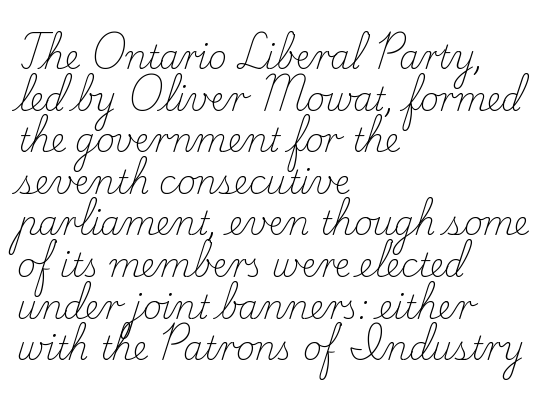
The image shows 32 px light serif type; set left-aligned, normal line spacing (1.3x), normal letter spacing, not underlined; low stroke contrast and a small x-height.
